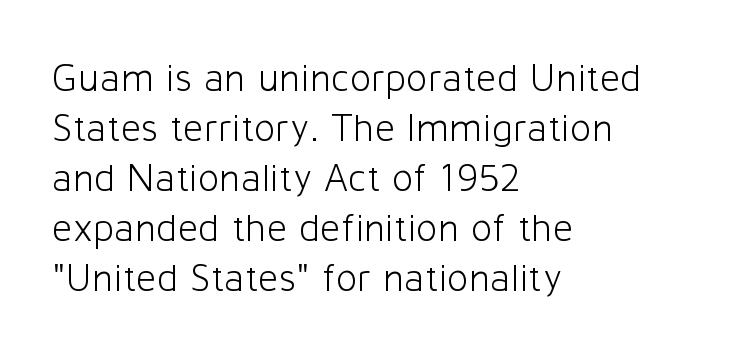
The image shows 40 px light sans-serif type, upright; set left-aligned, normal line spacing (1.25x), normal letter spacing, not underlined; low stroke contrast and a medium x-height.
